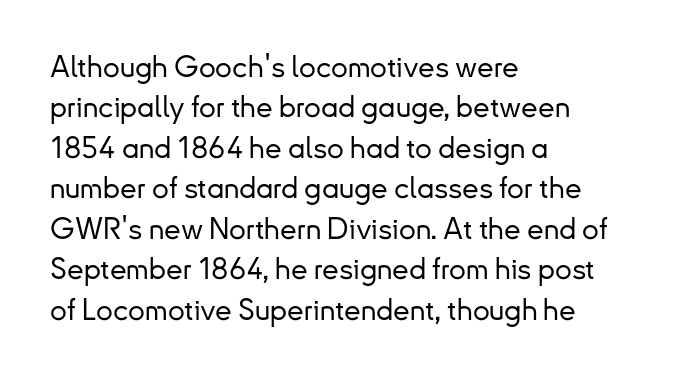
{"serif": "no", "italic": "no", "width": "normal", "stroke_contrast": "low", "x_height": "small", "monospaced": "no", "underline": "no", "align": "left", "line_spacing": "normal", "line_spacing_ratio": 1.35, "letter_spacing": "normal", "letter_spacing_em": 0.0, "glyph_px": 30}
